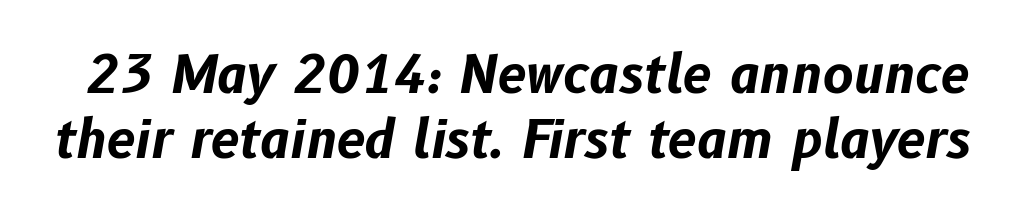
The image shows 52 px bold type, italic (leaning right); set normal line spacing (1.25x), normal letter spacing, not underlined; low stroke contrast and a medium x-height.
